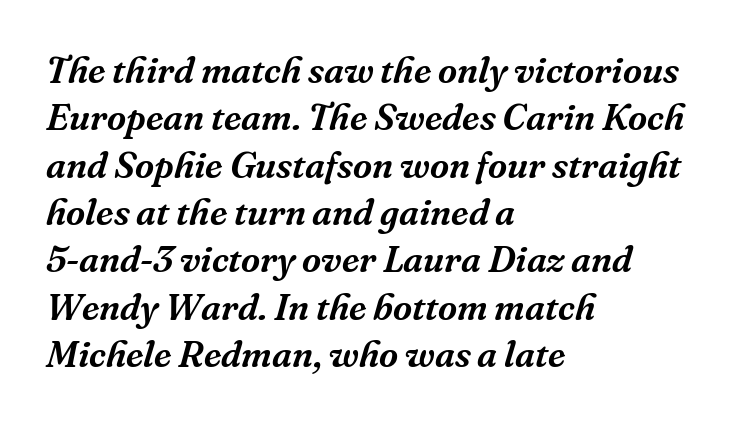
{"serif": "yes", "italic": "yes", "lean": "right", "slant_degrees": 16, "width": "normal", "stroke_contrast": "medium", "x_height": "medium", "monospaced": "no", "underline": "no", "align": "left", "line_spacing": "normal", "line_spacing_ratio": 1.28, "letter_spacing": "normal", "letter_spacing_em": 0.0, "glyph_px": 37}
